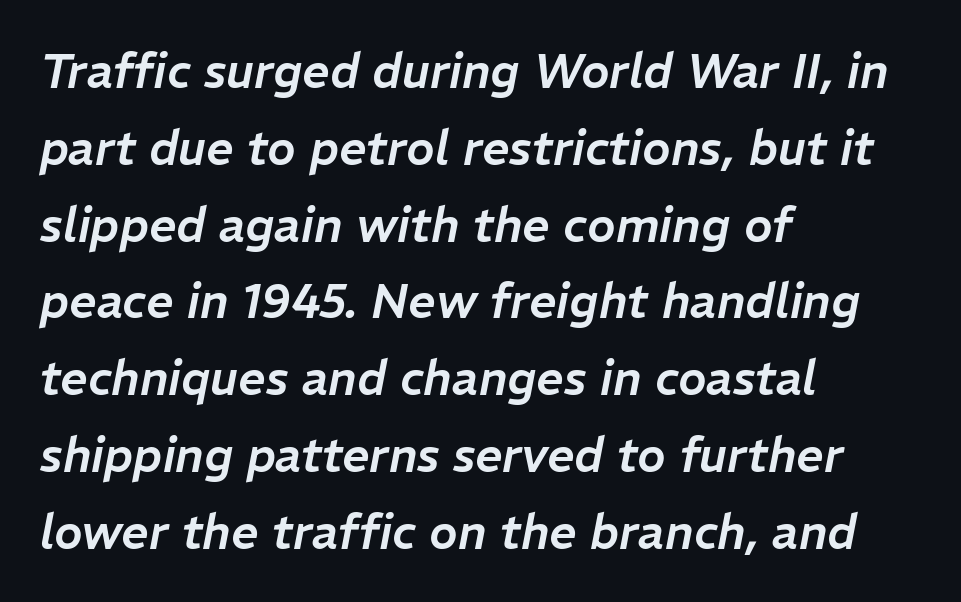
Q: Is the text italic (slanted)? A: Yes, it leans right by about 11 degrees.
Q: Is the text underlined? A: No.
Q: How is the paragraph aligned? A: Left-aligned.
Q: Is the spacing between letters normal or unusually wide? A: Normal.
Q: Is the spacing between lines tight, normal or loose? A: Normal.
Q: Width (condensed, normal, or wide)? A: Normal.
Q: Stroke contrast? A: Low.
Q: x-height? A: Medium.
Q: Monospaced? A: No.
